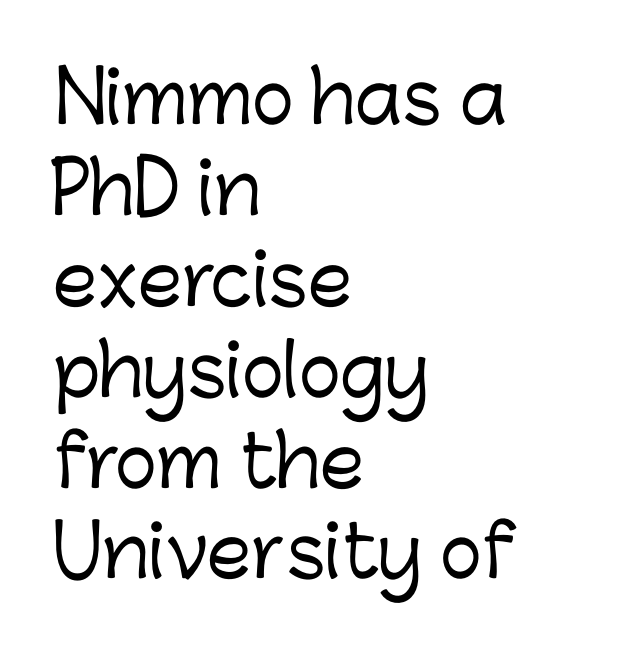
{"serif": "no", "italic": "no", "width": "normal", "stroke_contrast": "low", "x_height": "medium", "monospaced": "no", "underline": "no", "align": "left", "line_spacing": "normal", "line_spacing_ratio": 1.28, "letter_spacing": "normal", "letter_spacing_em": 0.0, "glyph_px": 71}
